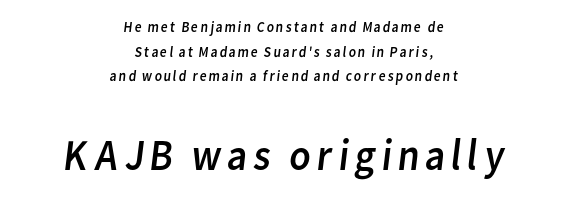
The image shows 44 px regular-weight sans-serif type; set centered, normal line spacing (1.64x), not underlined; the second (bottom) block is 2.93x larger; low stroke contrast and a medium x-height.
